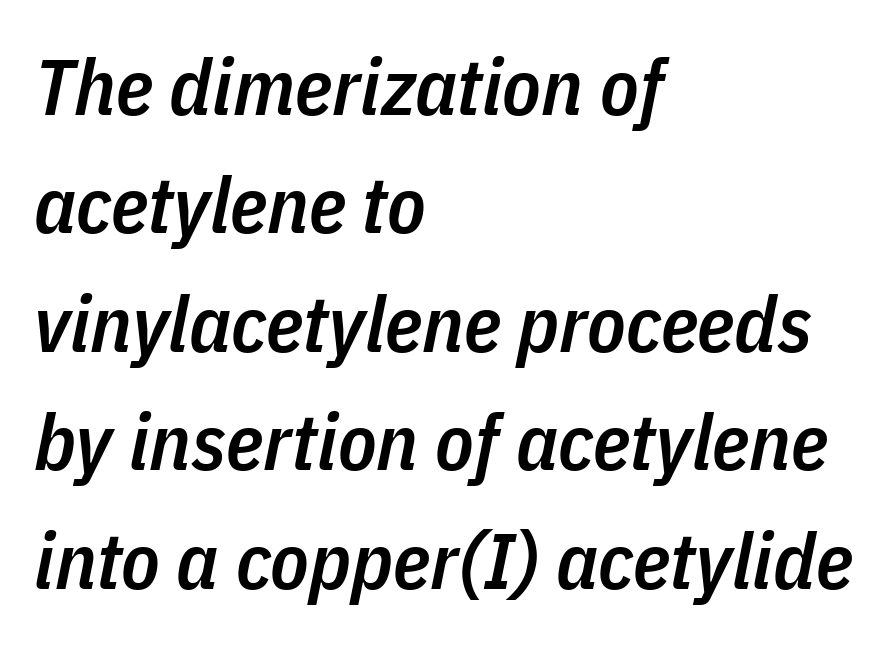
Q: Is the text bold? A: Semi-bold.
Q: Is the text italic (slanted)? A: Yes, it leans right by about 11 degrees.
Q: Is the text underlined? A: No.
Q: How is the paragraph aligned? A: Left-aligned.
Q: Is the spacing between letters normal or unusually wide? A: Normal.
Q: Is the spacing between lines tight, normal or loose? A: Normal.
Q: Width (condensed, normal, or wide)? A: Condensed.
Q: Stroke contrast? A: Low.
Q: x-height? A: Medium.
Q: Monospaced? A: No.
